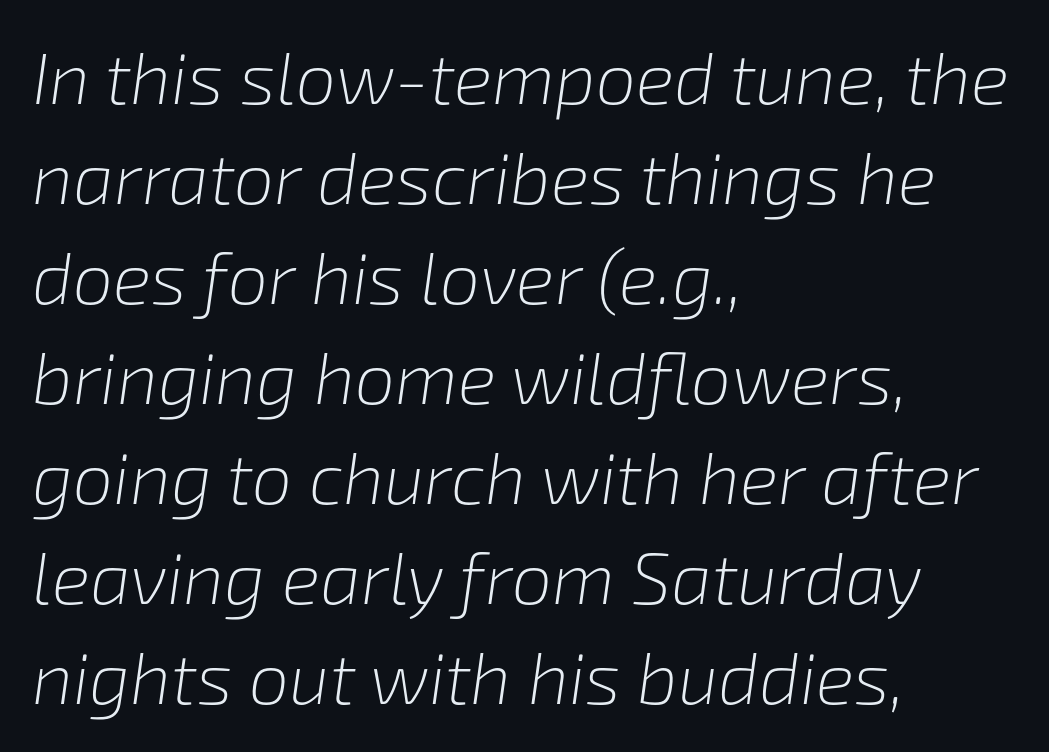
Q: Is the text bold? A: No.
Q: Is the text italic (slanted)? A: Yes, it leans right by about 8 degrees.
Q: Is the text underlined? A: No.
Q: How is the paragraph aligned? A: Left-aligned.
Q: Is the spacing between letters normal or unusually wide? A: Normal.
Q: Is the spacing between lines tight, normal or loose? A: Normal.
Q: Width (condensed, normal, or wide)? A: Normal.
Q: Stroke contrast? A: Low.
Q: x-height? A: Medium.
Q: Monospaced? A: No.
